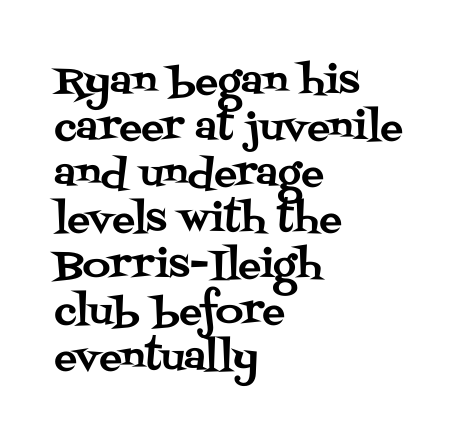
{"serif": "yes", "italic": "no", "width": "normal", "stroke_contrast": "medium", "x_height": "large", "monospaced": "no", "underline": "no", "align": "left", "line_spacing_ratio": 1.21, "letter_spacing": "normal", "letter_spacing_em": 0.0, "glyph_px": 38}
